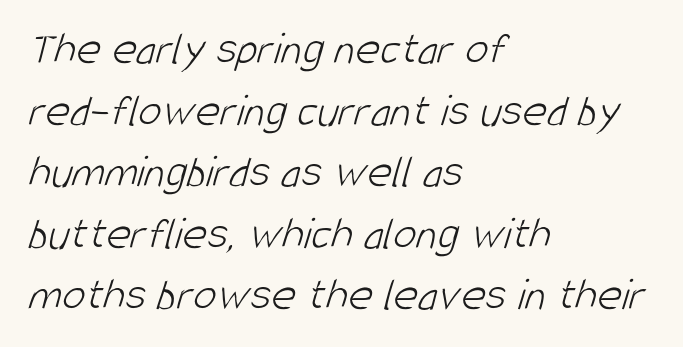
Type style note: lacks serifs. Evenly set lines give the paragraph a standard silhouette. Spacing between characters is what you'd get straight out of the box. Letters have the restrained weight of plain body copy at most. Underlining? Definitely not there.
